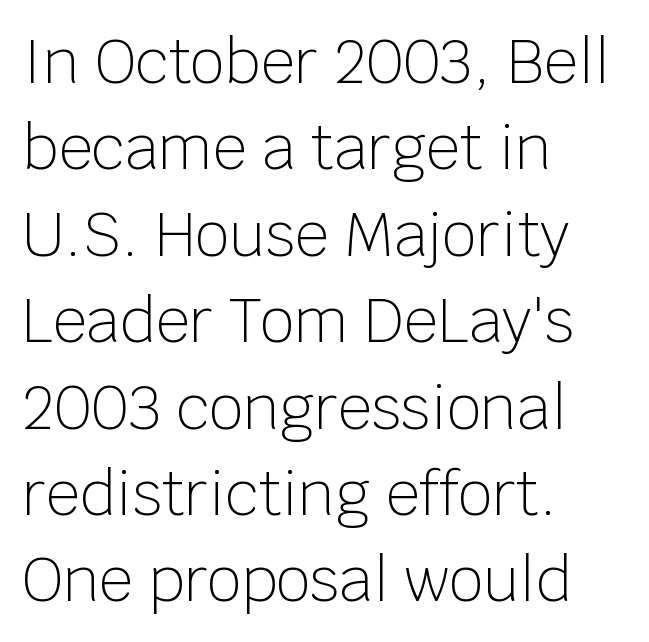
Q: Is the text bold? A: No.
Q: Is the text italic (slanted)? A: No, it is upright.
Q: Is the typeface a serif or a sans-serif typeface? A: Sans-serif.
Q: Is the text underlined? A: No.
Q: How is the paragraph aligned? A: Left-aligned.
Q: Is the spacing between letters normal or unusually wide? A: Normal.
Q: Is the spacing between lines tight, normal or loose? A: Normal.
Q: Width (condensed, normal, or wide)? A: Normal.
Q: Stroke contrast? A: Low.
Q: x-height? A: Large.
Q: Monospaced? A: No.
